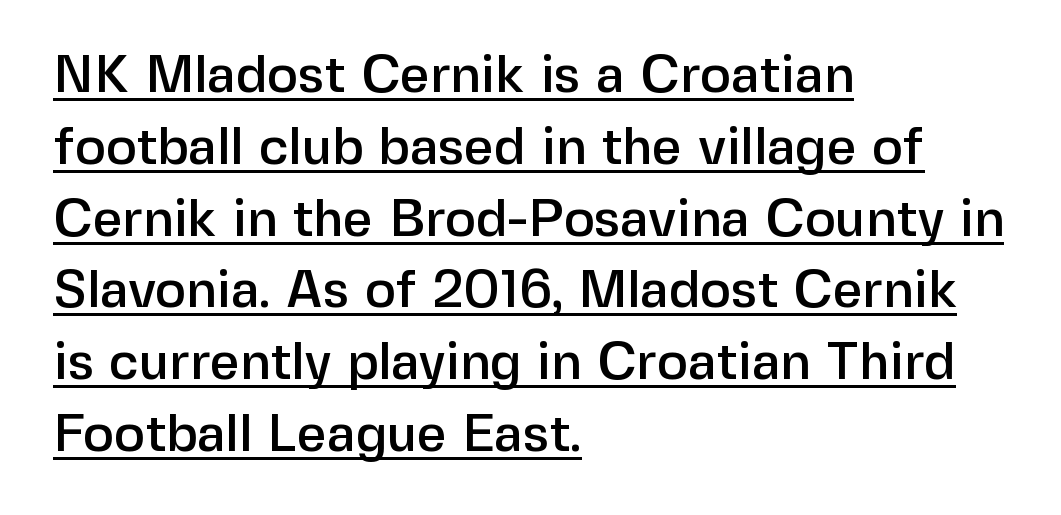
Q: Is the text italic (slanted)? A: No, it is upright.
Q: Is the typeface a serif or a sans-serif typeface? A: Sans-serif.
Q: Is the text underlined? A: Yes.
Q: How is the paragraph aligned? A: Left-aligned.
Q: Is the spacing between letters normal or unusually wide? A: Normal.
Q: Is the spacing between lines tight, normal or loose? A: Normal.
Q: Width (condensed, normal, or wide)? A: Normal.
Q: Stroke contrast? A: Low.
Q: x-height? A: Medium.
Q: Monospaced? A: No.
